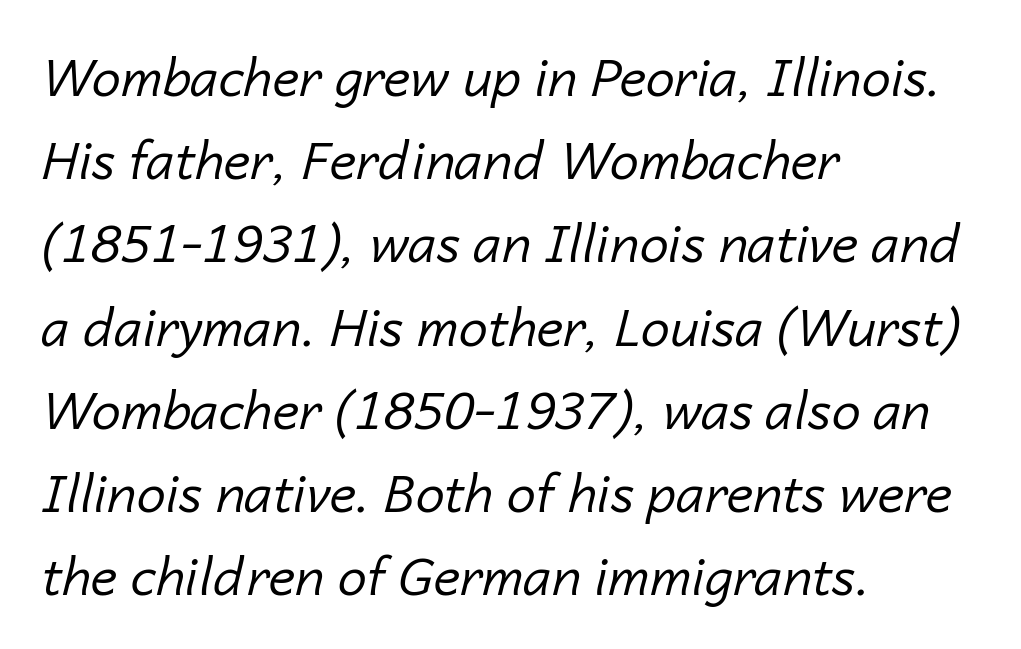
{"italic": "yes", "lean": "right", "slant_degrees": 14, "bold": "no", "weight": "regular", "width": "normal", "stroke_contrast": "low", "x_height": "medium", "monospaced": "no", "underline": "no", "align": "left", "line_spacing": "normal", "line_spacing_ratio": 1.6, "letter_spacing": "normal", "letter_spacing_em": 0.0, "glyph_px": 52}
